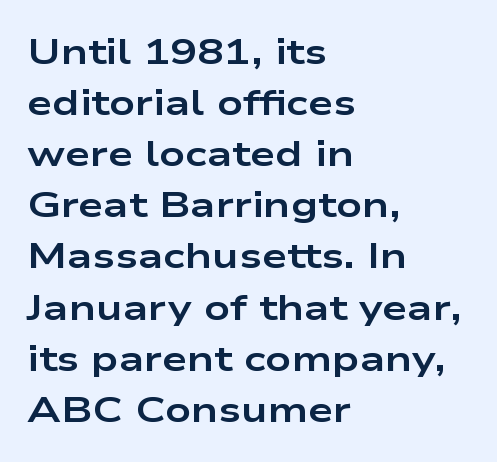
A normal amount of white space separates one row of letters from the next. Look at the stroke-to-counter ratio: heavy, a bold. The letters sit at their default tracking, neither squeezed nor spread. The rendering anchors every line to the left-hand side.
